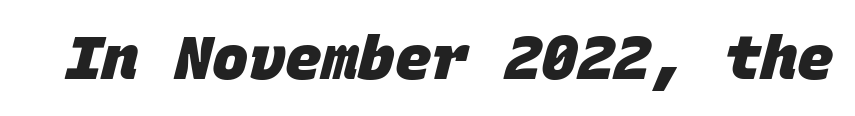
The image shows 61 px heavy sans-serif type, monospaced; set normal letter spacing, not underlined; low stroke contrast and a large x-height.
